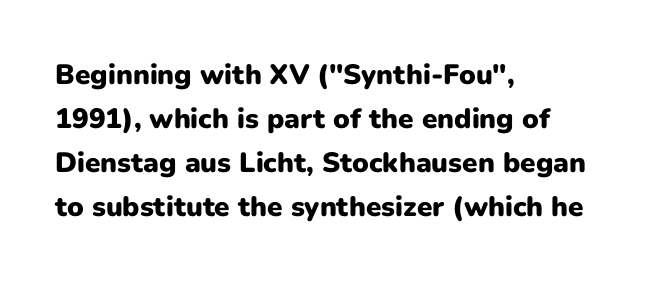
The image shows 28 px heavy sans-serif type, upright; set left-aligned, normal line spacing (1.57x), normal letter spacing, not underlined; low stroke contrast and a medium x-height.
